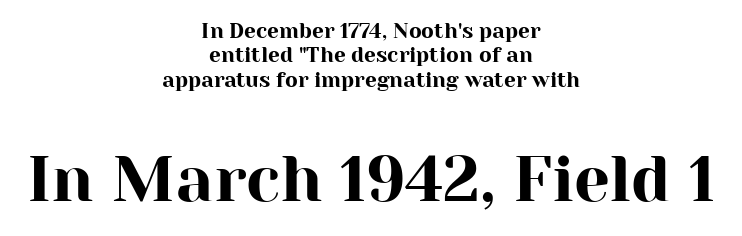
Words float on clear page, feet unadorned. Type size steps up from the first block to the second. Both edges are ragged and mirror each other, which tells us the setting is centered. This is the regular roman posture of the typeface.
